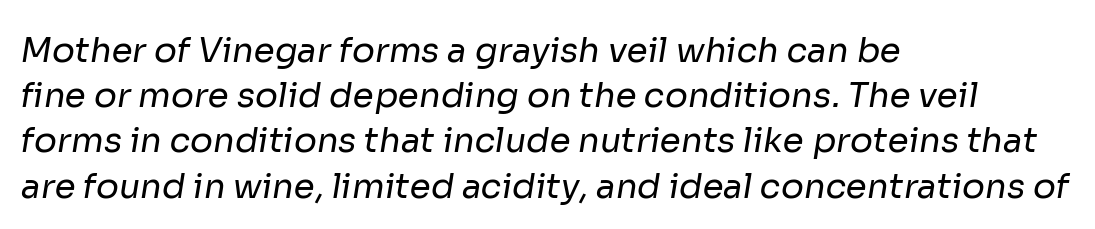
The image shows 34 px regular-weight sans-serif type; set left-aligned, normal line spacing (1.33x), normal letter spacing, not underlined; low stroke contrast and a medium x-height.
